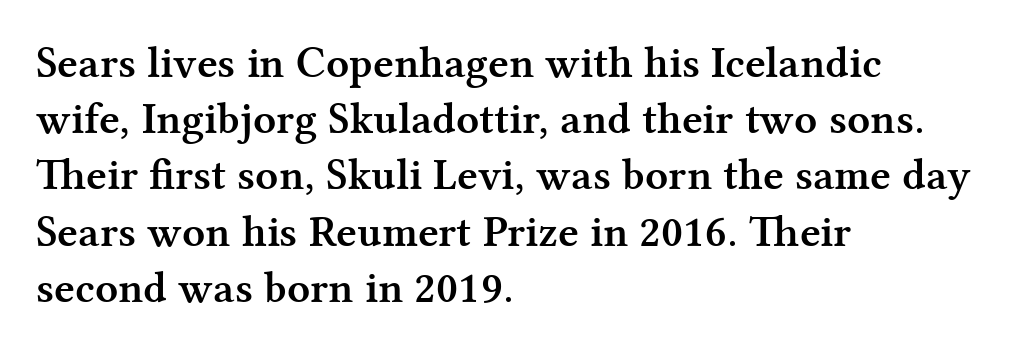
Unlike a clean sans, this face finishes its strokes with serifs. These words are printed bold, with thick strokes throughout. These lines were composed using upright roman letters. Here the glyphs are tracked normally, forming tight word shapes.
